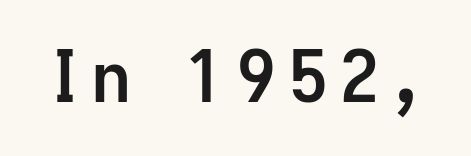
Q: Is the text bold? A: Yes.
Q: Is the text italic (slanted)? A: No, it is upright.
Q: Is the typeface a serif or a sans-serif typeface? A: Sans-serif.
Q: Is the text underlined? A: No.
Q: Width (condensed, normal, or wide)? A: Normal.
Q: Stroke contrast? A: Low.
Q: x-height? A: Medium.
Q: Monospaced? A: No.
